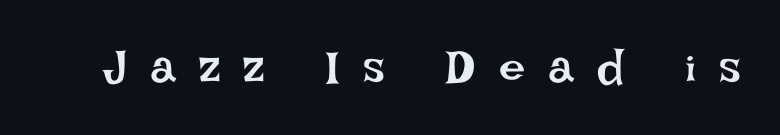
A typesetter would mark this as roman, not italic. The type is letterspaced generously, with wide tracking. The letters look calm and open, with moderate or lighter stems. Bare-footed words on every line. Here the designer chose a conventional face with non-uniform glyph widths.
